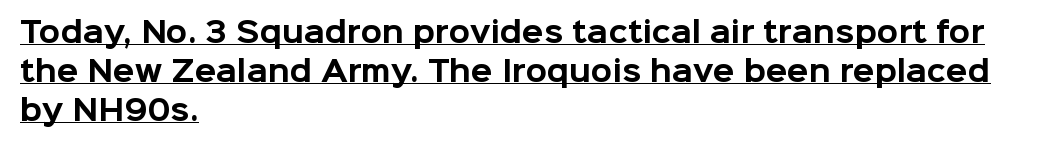
{"serif": "no", "italic": "no", "bold": "yes", "weight": "bold", "width": "normal", "stroke_contrast": "low", "x_height": "medium", "monospaced": "no", "underline": "yes", "align": "left", "line_spacing": "normal", "line_spacing_ratio": 1.39, "letter_spacing": "normal", "letter_spacing_em": 0.0, "glyph_px": 28}
